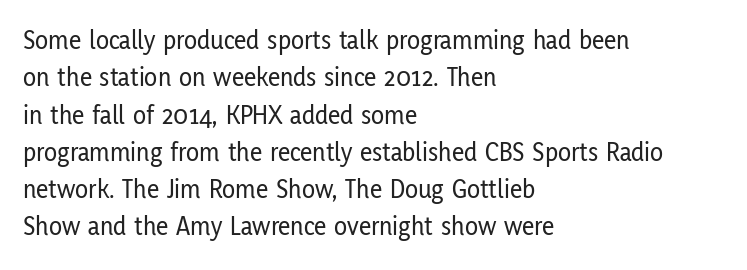
{"italic": "no", "underline": "no", "align": "left", "line_spacing": "normal", "line_spacing_ratio": 1.38, "letter_spacing": "normal", "letter_spacing_em": 0.0, "glyph_px": 27}
